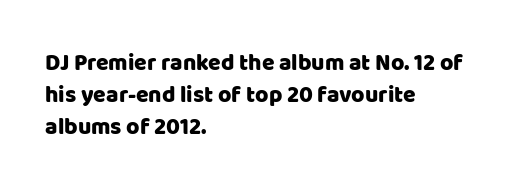
{"italic": "no", "underline": "no", "align": "left", "line_spacing": "normal", "line_spacing_ratio": 1.39, "letter_spacing": "normal", "letter_spacing_em": 0.0, "glyph_px": 23}
